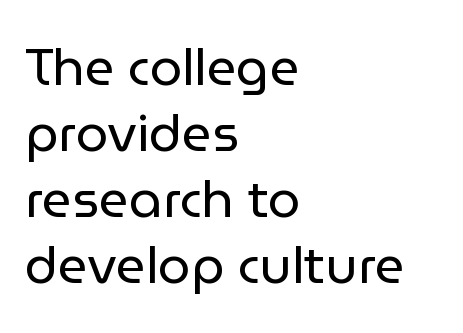
Regarding leading, the lines here are spaced in the standard way. The face used here is proportionally spaced, like ordinary book or web type. Does the lettering tilt? It doesn't — this is upright. Note: no serifs on the glyphs.
